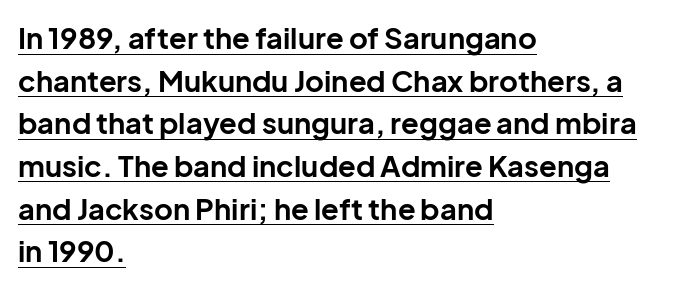
Compared with typical paragraphs, the rows here are spaced about the same. Character widths vary here, with narrow letters taking less room than wide ones. Compared with an ordinary text face, these strokes are far heavier — a full bold. The rendering shows plain stroke endings on the letterforms — a sans-serif design. Which margin do the lines hug? The left one — the right edge is uneven. Caption: standard tracking, unaltered.
